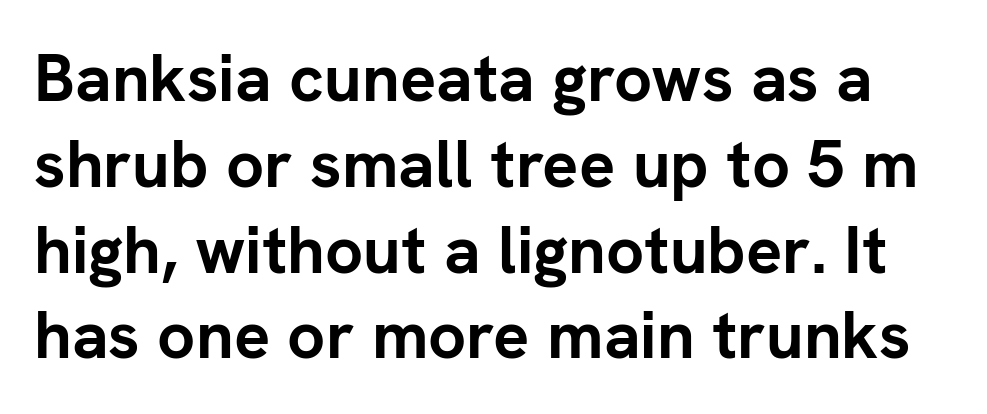
{"serif": "no", "italic": "no", "bold": "yes", "weight": "semibold", "width": "normal", "stroke_contrast": "low", "x_height": "medium", "monospaced": "no", "underline": "no", "line_spacing": "normal", "line_spacing_ratio": 1.28, "letter_spacing": "normal", "letter_spacing_em": 0.0, "glyph_px": 67}
